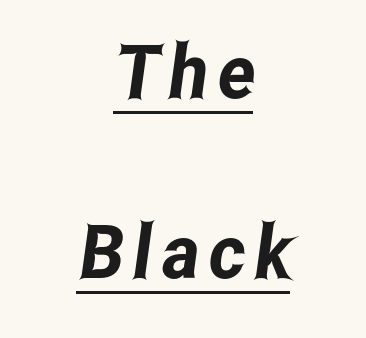
Q: Is the typeface a serif or a sans-serif typeface? A: Sans-serif.
Q: Is the text underlined? A: Yes.
Q: How is the paragraph aligned? A: Centered.
Q: Is the spacing between lines tight, normal or loose? A: Loose.
Q: Width (condensed, normal, or wide)? A: Condensed.
Q: Stroke contrast? A: Low.
Q: x-height? A: Medium.
Q: Monospaced? A: No.
